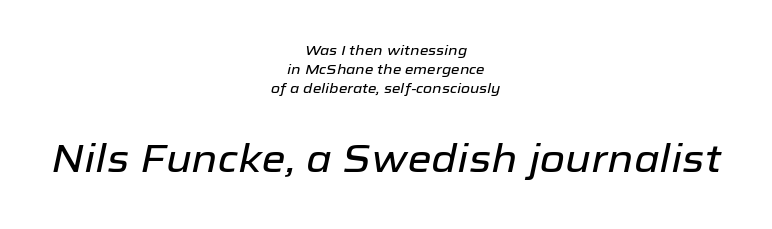
The image shows 39 px text type, italic (leaning right); set centered, normal line spacing (1.35x), normal letter spacing, not underlined; the second (bottom) block is 2.79x larger; low stroke contrast and a medium x-height.
